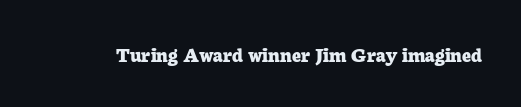
{"italic": "no", "bold": "yes", "underline": "no", "letter_spacing": "normal", "letter_spacing_em": 0.0, "glyph_px": 22}
